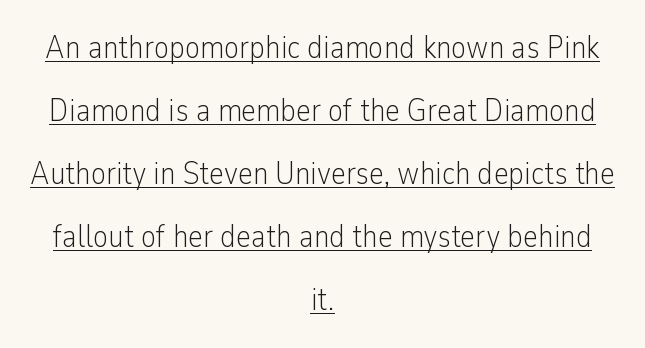
Q: Is the text bold? A: No.
Q: Is the text italic (slanted)? A: No, it is upright.
Q: Is the typeface a serif or a sans-serif typeface? A: Sans-serif.
Q: Is the text underlined? A: Yes.
Q: How is the paragraph aligned? A: Centered.
Q: Is the spacing between letters normal or unusually wide? A: Normal.
Q: Is the spacing between lines tight, normal or loose? A: Loose.
Q: Width (condensed, normal, or wide)? A: Condensed.
Q: Stroke contrast? A: Low.
Q: x-height? A: Medium.
Q: Monospaced? A: No.
